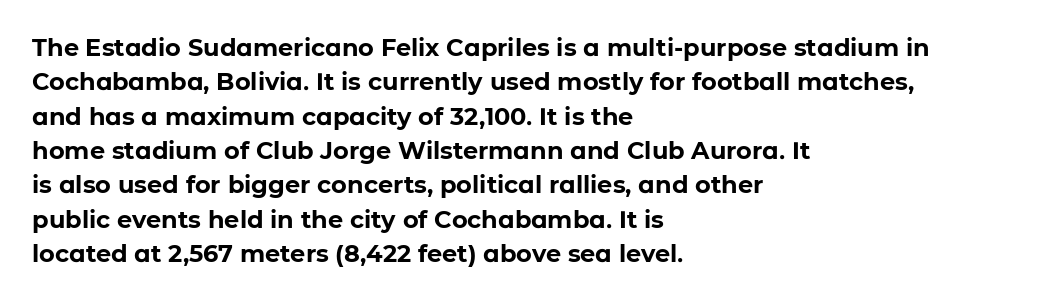
Q: Is the text bold? A: Yes.
Q: Is the text italic (slanted)? A: No, it is upright.
Q: Is the text underlined? A: No.
Q: How is the paragraph aligned? A: Left-aligned.
Q: Is the spacing between letters normal or unusually wide? A: Normal.
Q: Is the spacing between lines tight, normal or loose? A: Normal.
